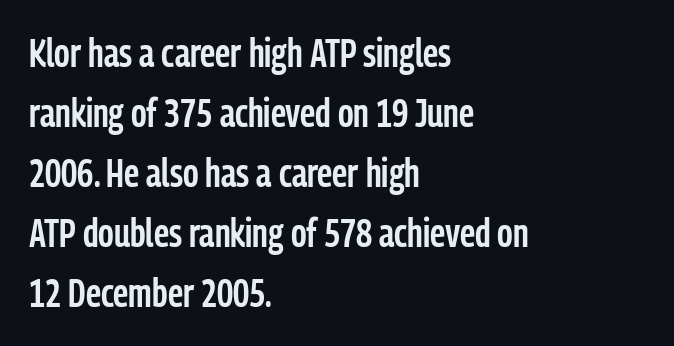
The image shows 39 px semibold, condensed sans-serif type, upright; set left-aligned, normal line spacing (1.54x), normal letter spacing, not underlined; low stroke contrast and a medium x-height.
